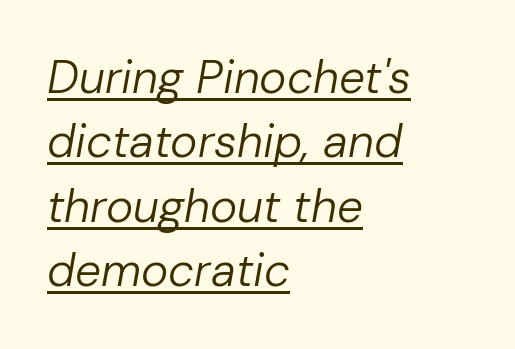
{"italic": "yes", "lean": "right", "slant_degrees": 10, "bold": "no", "weight": "regular", "width": "normal", "stroke_contrast": "low", "x_height": "medium", "monospaced": "no", "underline": "yes", "align": "left", "line_spacing": "normal", "line_spacing_ratio": 1.4, "letter_spacing": "normal", "letter_spacing_em": 0.0, "glyph_px": 46}
